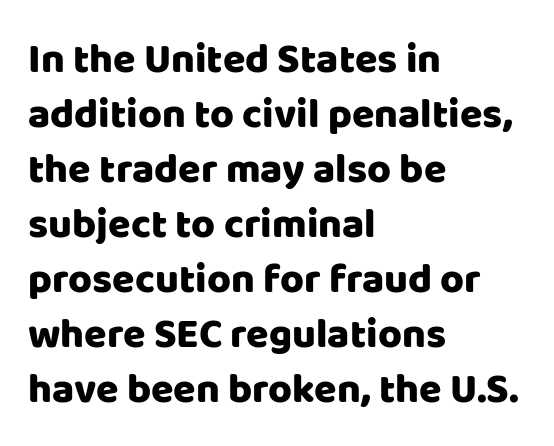
Plain, unruled lines of type. Nope, not italic — everything's standing straight. Line beginnings align vertically; line endings do not. The horizontal fit of the characters is conventional and even.
